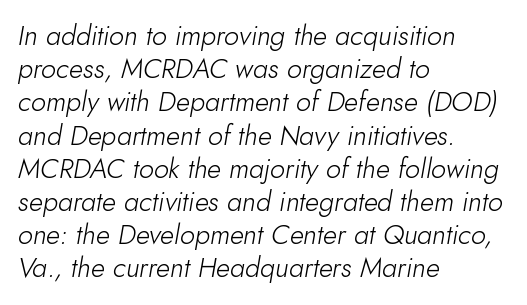
Q: Is the text bold? A: No.
Q: Is the text italic (slanted)? A: Yes, it leans right by about 10 degrees.
Q: Is the text underlined? A: No.
Q: How is the paragraph aligned? A: Left-aligned.
Q: Is the spacing between letters normal or unusually wide? A: Normal.
